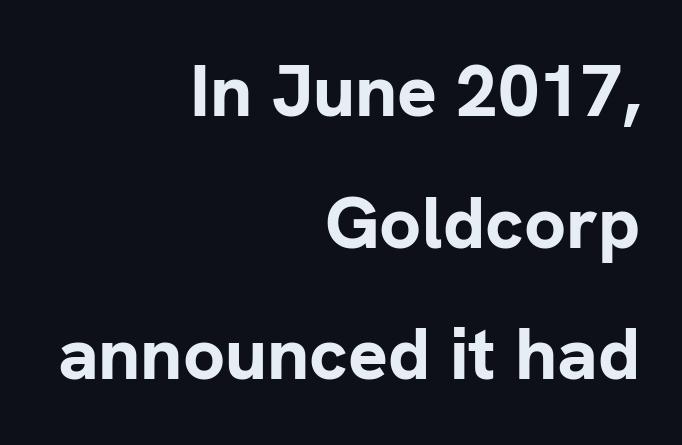
The image shows 74 px bold sans-serif type, upright; set right-aligned, line spacing 1.78x, normal letter spacing, not underlined; low stroke contrast and a medium x-height.
